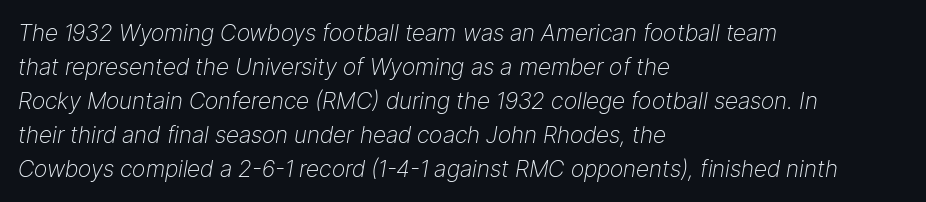
The image shows 23 px text type, italic (leaning right); set left-aligned, normal line spacing (1.48x), normal letter spacing, not underlined.
